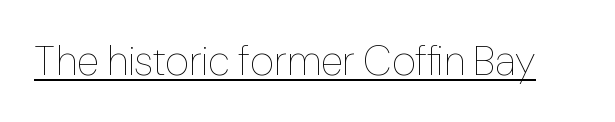
Q: Is the text bold? A: No.
Q: Is the text italic (slanted)? A: No, it is upright.
Q: Is the text underlined? A: Yes.
Q: Is the spacing between letters normal or unusually wide? A: Normal.
Q: Width (condensed, normal, or wide)? A: Normal.
Q: Stroke contrast? A: Low.
Q: x-height? A: Medium.
Q: Monospaced? A: No.
